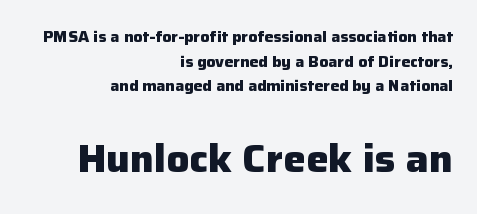
The image shows 38 px heavy sans-serif type, upright; set right-aligned, normal line spacing (1.64x), normal letter spacing, not underlined; the second (bottom) block is 2.53x larger; low stroke contrast and a medium x-height.
